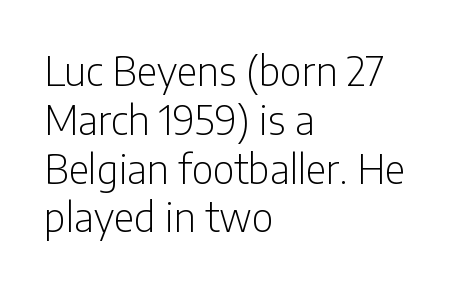
{"serif": "no", "italic": "no", "bold": "no", "weight": "light", "width": "condensed", "stroke_contrast": "low", "x_height": "medium", "monospaced": "no", "underline": "no", "align": "left", "line_spacing_ratio": 1.22, "letter_spacing": "normal", "letter_spacing_em": 0.0, "glyph_px": 40}
